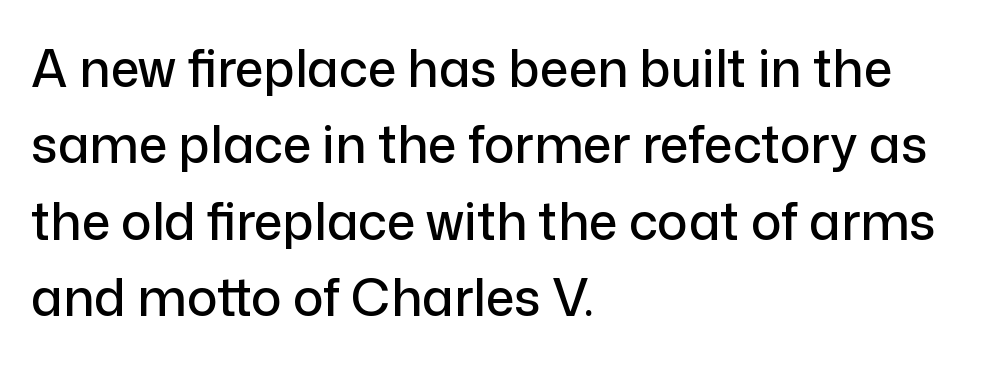
{"serif": "no", "italic": "no", "width": "normal", "stroke_contrast": "low", "x_height": "medium", "monospaced": "no", "underline": "no", "align": "left", "line_spacing": "normal", "line_spacing_ratio": 1.5, "letter_spacing": "normal", "letter_spacing_em": 0.0, "glyph_px": 51}
